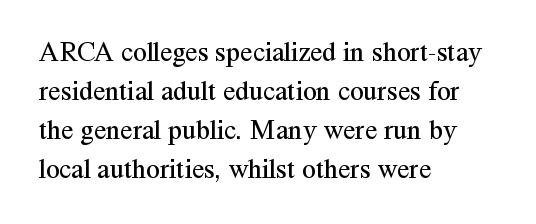
{"serif": "yes", "italic": "no", "bold": "no", "weight": "regular", "width": "normal", "stroke_contrast": "medium", "x_height": "medium", "monospaced": "no", "underline": "no", "align": "left", "line_spacing": "normal", "line_spacing_ratio": 1.39, "letter_spacing": "normal", "letter_spacing_em": 0.0, "glyph_px": 28}
